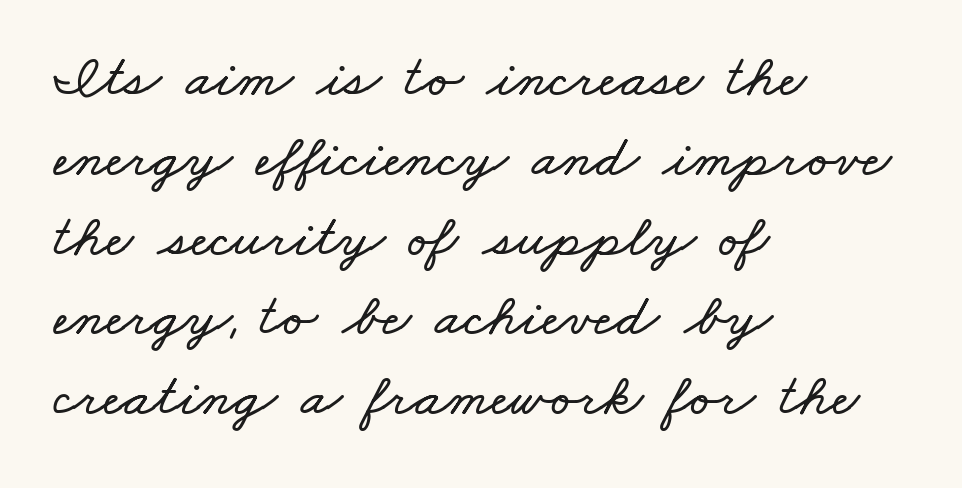
The image shows 60 px wide type; set left-aligned, normal line spacing (1.33x), normal letter spacing, not underlined; low stroke contrast and a small x-height.
